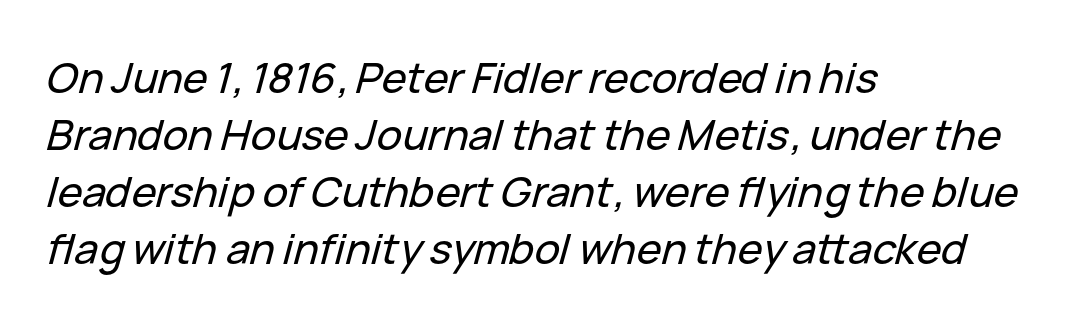
The image shows 42 px text type, italic (leaning right); set left-aligned, normal line spacing (1.36x), normal letter spacing, not underlined; low stroke contrast and a medium x-height.
